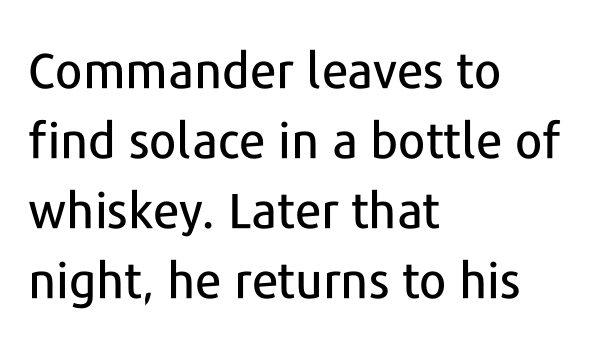
{"serif": "no", "italic": "no", "width": "normal", "stroke_contrast": "low", "x_height": "medium", "monospaced": "no", "underline": "no", "align": "left", "line_spacing": "normal", "line_spacing_ratio": 1.43, "letter_spacing": "normal", "letter_spacing_em": 0.0, "glyph_px": 49}
